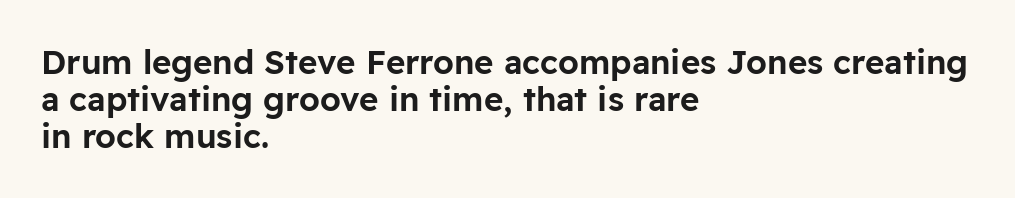
Q: Is the text italic (slanted)? A: No, it is upright.
Q: Is the typeface a serif or a sans-serif typeface? A: Sans-serif.
Q: Is the text underlined? A: No.
Q: How is the paragraph aligned? A: Left-aligned.
Q: Is the spacing between letters normal or unusually wide? A: Normal.
Q: Is the spacing between lines tight, normal or loose? A: Tight.
Q: Width (condensed, normal, or wide)? A: Normal.
Q: Stroke contrast? A: Low.
Q: x-height? A: Medium.
Q: Monospaced? A: No.
